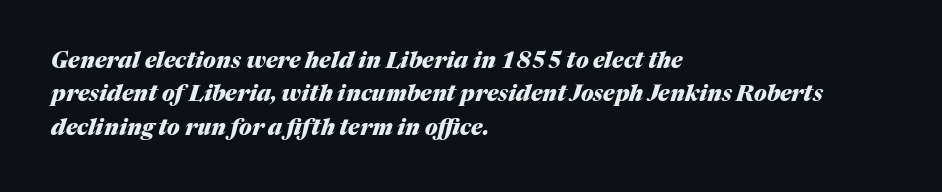
The image shows 22 px bold type, italic (leaning right); set left-aligned, normal line spacing (1.52x), normal letter spacing, not underlined.
